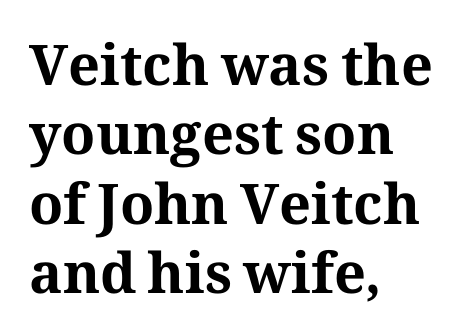
The rendering uses natural spacing where letterforms have individual widths. These words are printed bold, with thick strokes throughout. Each row of text sits above clean, open space. Each line starts at the same left margin while the right side varies. The axis of the letterforms is exactly vertical. A typesetter would label this face a serif.
